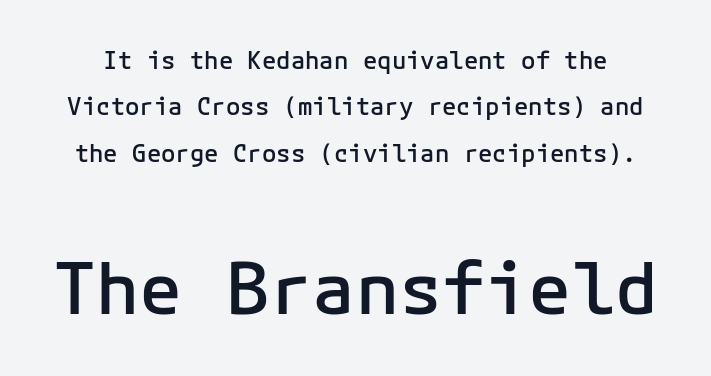
The image shows 72 px semibold sans-serif type, upright, monospaced; set loose line spacing (1.93x), normal letter spacing, not underlined; the second (bottom) block is 3.0x larger; low stroke contrast and a medium x-height.
